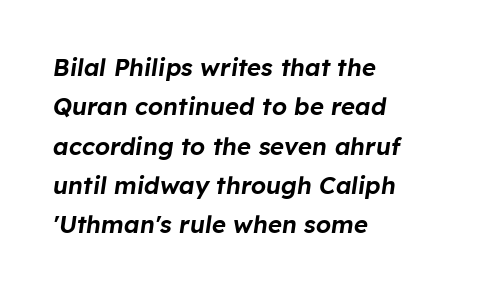
The image shows 24 px text type, italic (leaning right); set left-aligned, normal line spacing (1.64x), normal letter spacing, not underlined.
